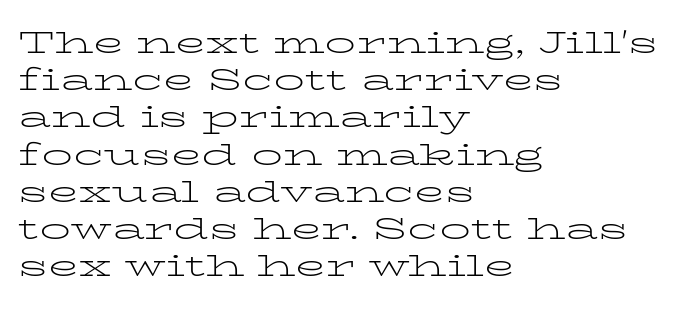
Q: Is the text bold? A: No.
Q: Is the text italic (slanted)? A: No, it is upright.
Q: Is the typeface a serif or a sans-serif typeface? A: Serif.
Q: Is the text underlined? A: No.
Q: How is the paragraph aligned? A: Left-aligned.
Q: Is the spacing between letters normal or unusually wide? A: Normal.
Q: Width (condensed, normal, or wide)? A: Wide.
Q: Stroke contrast? A: Low.
Q: x-height? A: Medium.
Q: Monospaced? A: No.
